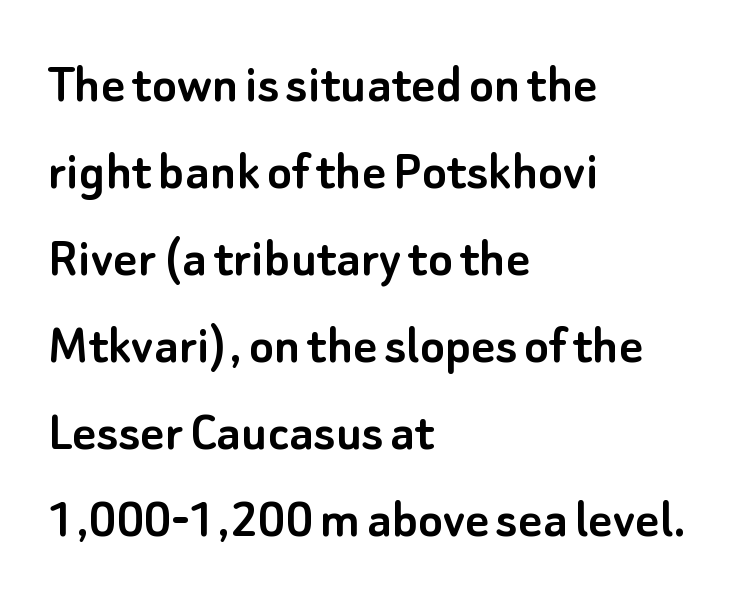
The image shows 58 px sans-serif type, upright; set left-aligned, normal line spacing (1.5x), normal letter spacing, not underlined; low stroke contrast and a small x-height.
